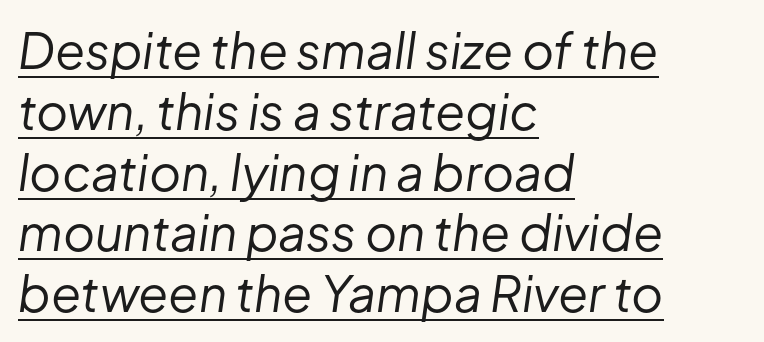
The image shows 49 px regular-weight type, italic (leaning right); set left-aligned, line spacing 1.24x, normal letter spacing, underlined; low stroke contrast and a medium x-height.
